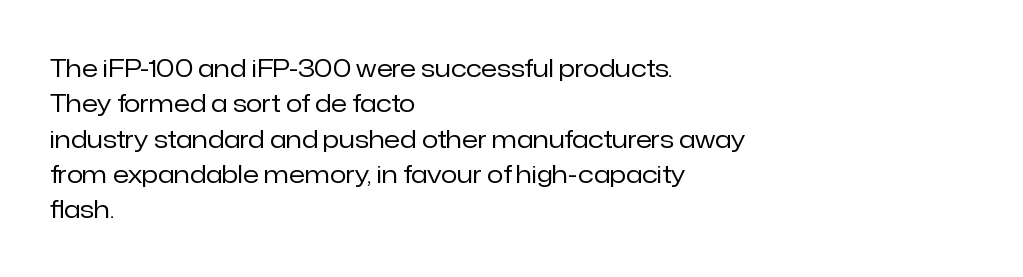
{"italic": "no", "bold": "no", "underline": "no", "align": "left", "line_spacing": "normal", "line_spacing_ratio": 1.47, "letter_spacing": "normal", "letter_spacing_em": 0.0, "glyph_px": 24}
